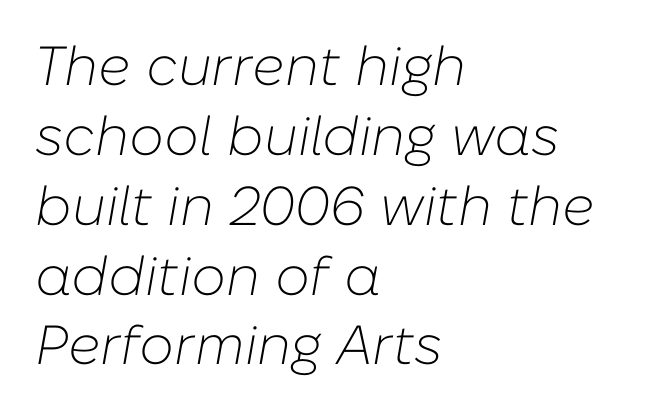
The image shows 55 px light type, italic (leaning right); set left-aligned, normal line spacing (1.27x), normal letter spacing, not underlined; low stroke contrast and a medium x-height.
